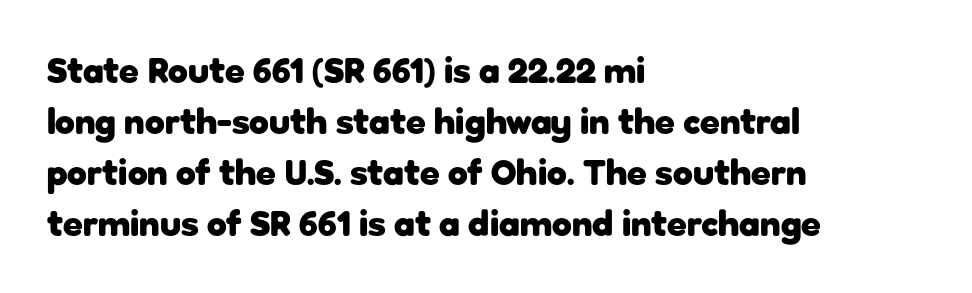
Q: Is the text bold? A: Yes.
Q: Is the text italic (slanted)? A: No, it is upright.
Q: Is the typeface a serif or a sans-serif typeface? A: Sans-serif.
Q: Is the text underlined? A: No.
Q: How is the paragraph aligned? A: Left-aligned.
Q: Is the spacing between letters normal or unusually wide? A: Normal.
Q: Is the spacing between lines tight, normal or loose? A: Normal.
Q: Width (condensed, normal, or wide)? A: Normal.
Q: Stroke contrast? A: Low.
Q: x-height? A: Medium.
Q: Monospaced? A: No.
